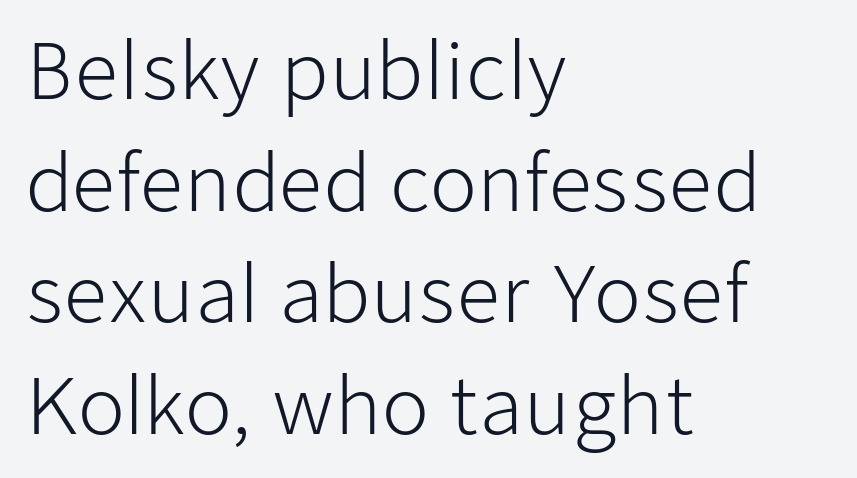
Q: Is the text bold? A: No.
Q: Is the text italic (slanted)? A: No, it is upright.
Q: Is the typeface a serif or a sans-serif typeface? A: Sans-serif.
Q: Is the text underlined? A: No.
Q: How is the paragraph aligned? A: Left-aligned.
Q: Is the spacing between letters normal or unusually wide? A: Normal.
Q: Is the spacing between lines tight, normal or loose? A: Normal.
Q: Width (condensed, normal, or wide)? A: Normal.
Q: Stroke contrast? A: Low.
Q: x-height? A: Medium.
Q: Monospaced? A: No.
